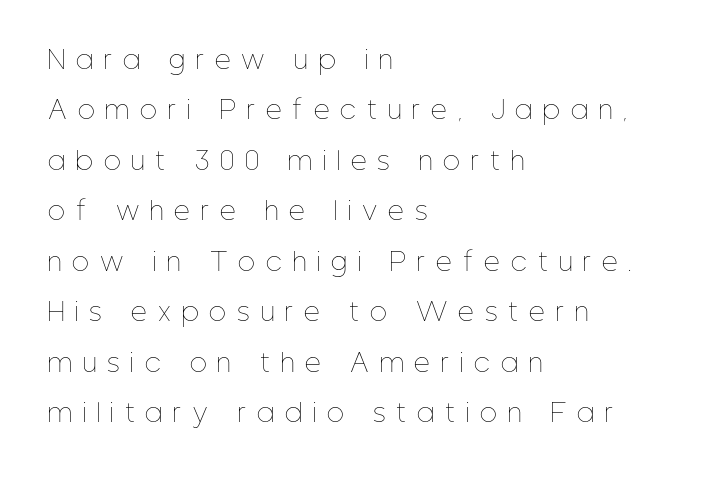
{"italic": "no", "bold": "no", "underline": "no", "align": "left", "line_spacing": "loose", "line_spacing_ratio": 2.02, "letter_spacing": "wide", "letter_spacing_em": 0.44, "glyph_px": 25}
